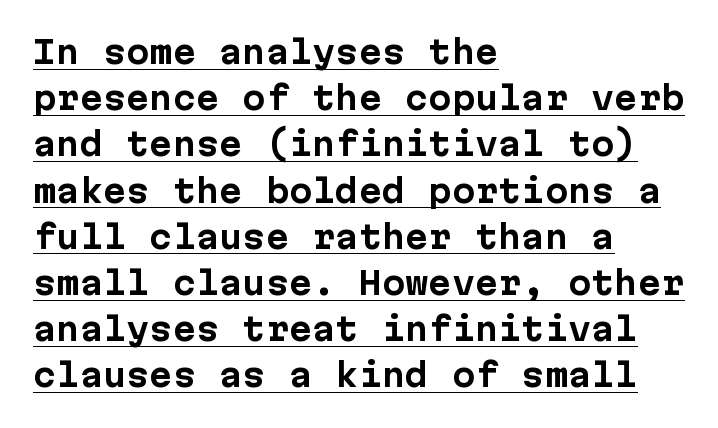
{"serif": "no", "italic": "no", "bold": "yes", "weight": "bold", "width": "normal", "stroke_contrast": "low", "x_height": "medium", "underline": "yes", "align": "left", "line_spacing": "normal", "line_spacing_ratio": 1.49, "letter_spacing": "normal", "letter_spacing_em": 0.0, "glyph_px": 31}
